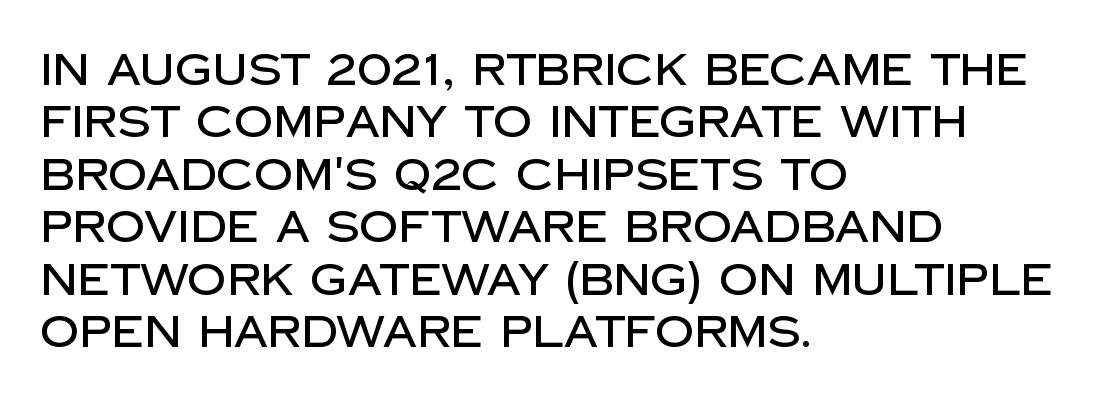
Q: Is the text italic (slanted)? A: No, it is upright.
Q: Is the typeface a serif or a sans-serif typeface? A: Sans-serif.
Q: Is the text underlined? A: No.
Q: How is the paragraph aligned? A: Left-aligned.
Q: Is the spacing between letters normal or unusually wide? A: Normal.
Q: Width (condensed, normal, or wide)? A: Normal.
Q: Stroke contrast? A: Low.
Q: x-height? A: Large.
Q: Monospaced? A: No.
